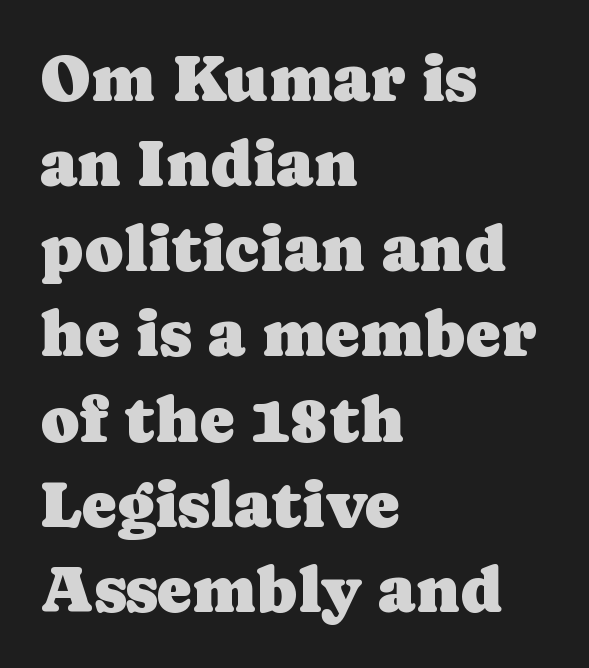
{"serif": "yes", "italic": "no", "width": "normal", "stroke_contrast": "low", "x_height": "medium", "monospaced": "no", "underline": "no", "align": "left", "line_spacing": "normal", "line_spacing_ratio": 1.29, "letter_spacing": "normal", "letter_spacing_em": 0.0, "glyph_px": 66}
